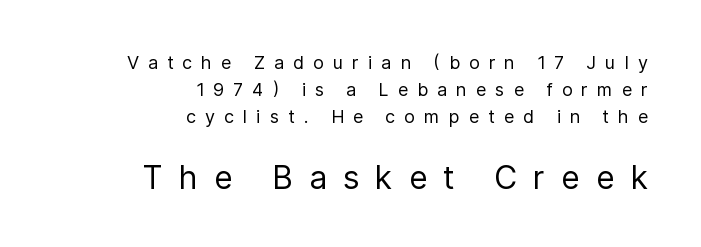
Q: Is the text bold? A: No.
Q: Is the text italic (slanted)? A: No, it is upright.
Q: Is the typeface a serif or a sans-serif typeface? A: Sans-serif.
Q: Is the text underlined? A: No.
Q: How is the paragraph aligned? A: Right-aligned.
Q: Is the spacing between letters normal or unusually wide? A: Unusually wide.
Q: Is the spacing between lines tight, normal or loose? A: Normal.
Q: Which block of text is set in a larger size, the first (top) or the second (bottom)? A: The second (bottom) one.
Q: Width (condensed, normal, or wide)? A: Normal.
Q: Stroke contrast? A: Low.
Q: x-height? A: Medium.
Q: Monospaced? A: No.
